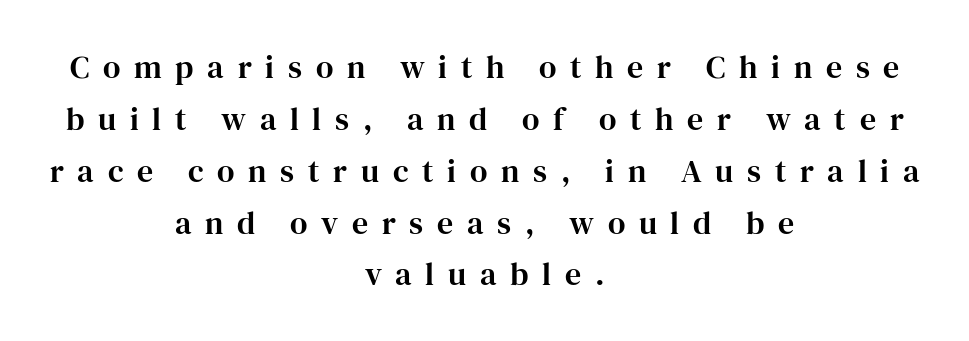
One glance says typical: line gaps are just what's usual. Varying glyph widths throughout — classic text-font behaviour. The gaps between neighbouring characters are conspicuously large. Centered paragraph, ragged on both sides. I'd call this a serif setting — the letters wear small feet.
